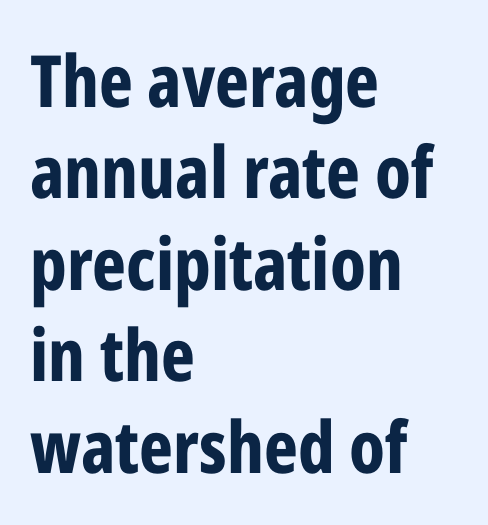
Q: Is the text bold? A: Yes.
Q: Is the text italic (slanted)? A: No, it is upright.
Q: Is the typeface a serif or a sans-serif typeface? A: Sans-serif.
Q: Is the text underlined? A: No.
Q: How is the paragraph aligned? A: Left-aligned.
Q: Is the spacing between letters normal or unusually wide? A: Normal.
Q: Is the spacing between lines tight, normal or loose? A: Normal.
Q: Width (condensed, normal, or wide)? A: Condensed.
Q: Stroke contrast? A: Low.
Q: x-height? A: Medium.
Q: Monospaced? A: No.
